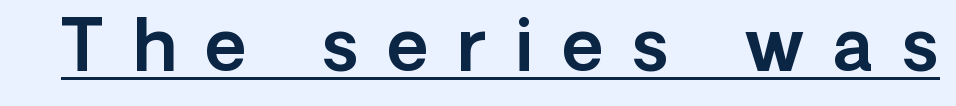
The image shows 71 px sans-serif type, upright; set unusually wide letter spacing (+0.41 em), underlined; a medium x-height.
